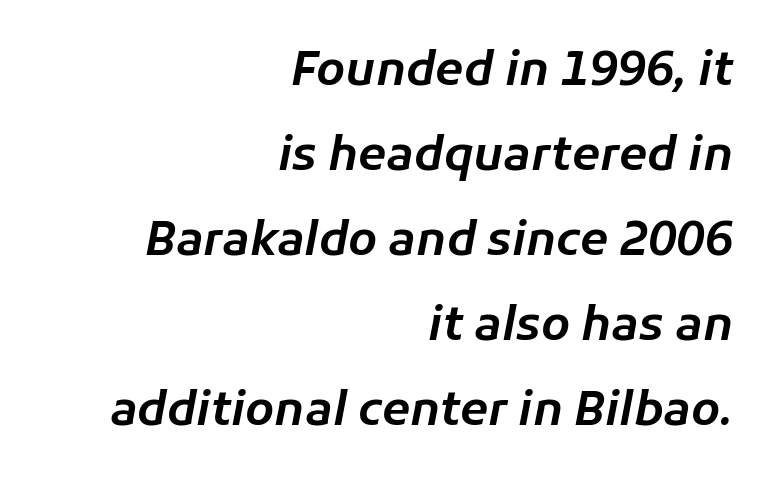
The image shows 46 px text type, italic (leaning right); set right-aligned, line spacing 1.85x, normal letter spacing, not underlined; low stroke contrast and a medium x-height.
